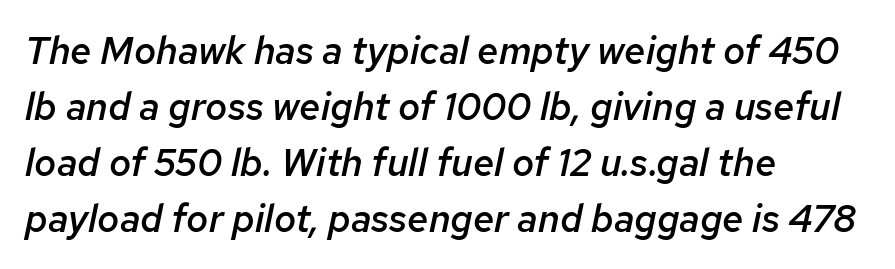
The image shows 38 px semibold type, italic (leaning right); set left-aligned, normal line spacing (1.47x), normal letter spacing, not underlined; low stroke contrast and a medium x-height.
